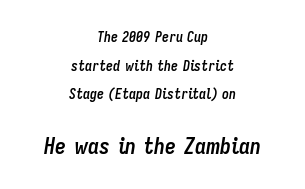
The image shows 22 px bold type, italic (leaning right); set centered, loose line spacing (2.05x), normal letter spacing, not underlined; the second (bottom) block is 1.57x larger.
